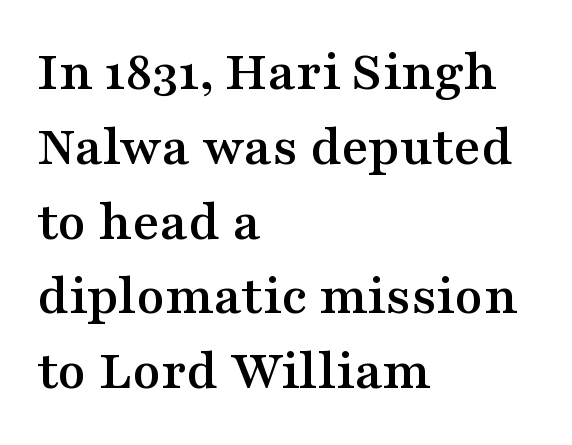
The image shows 58 px wide serif type, upright; set left-aligned, normal line spacing (1.29x), normal letter spacing, not underlined; medium stroke contrast and a medium x-height.
